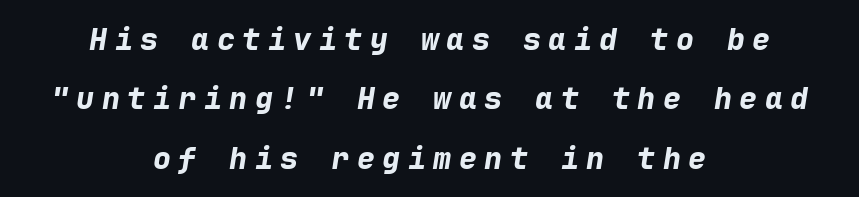
{"italic": "yes", "lean": "right", "slant_degrees": 9, "bold": "yes", "weight": "bold", "width": "normal", "stroke_contrast": "low", "x_height": "medium", "monospaced": "yes", "underline": "no", "align": "center", "line_spacing": "loose", "line_spacing_ratio": 1.98, "letter_spacing": "wide", "letter_spacing_em": 0.25, "glyph_px": 30}
